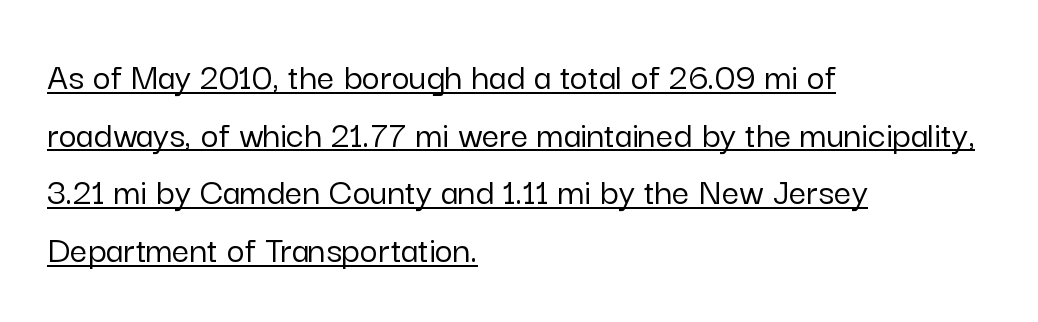
The image shows 39 px sans-serif type, upright; set left-aligned, normal line spacing (1.48x), normal letter spacing, underlined; low stroke contrast and a medium x-height.
